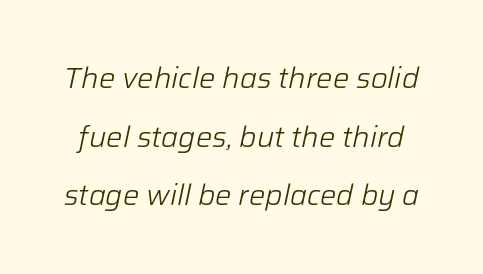
{"italic": "yes", "lean": "right", "slant_degrees": 12, "bold": "no", "weight": "light", "width": "normal", "stroke_contrast": "low", "x_height": "medium", "monospaced": "no", "underline": "no", "line_spacing": "loose", "line_spacing_ratio": 2.02, "letter_spacing": "normal", "letter_spacing_em": 0.0, "glyph_px": 29}
